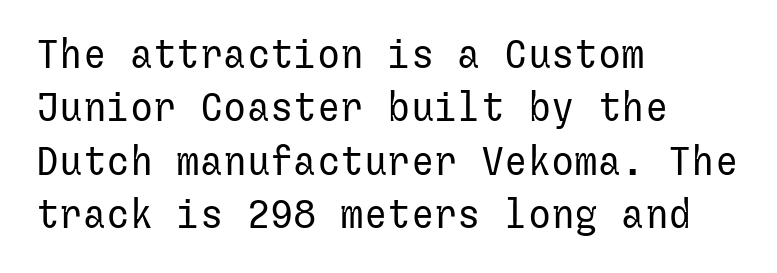
The letters stand straight up with perfectly vertical stems. Observe the absence of serifs on each vertical stroke in this sample. Does extra space separate the letters? No, they use regular spacing. The lines are quadded left. Just letters on the line, the space beneath them empty. Counters stay open thanks to moderate or lighter strokes.
